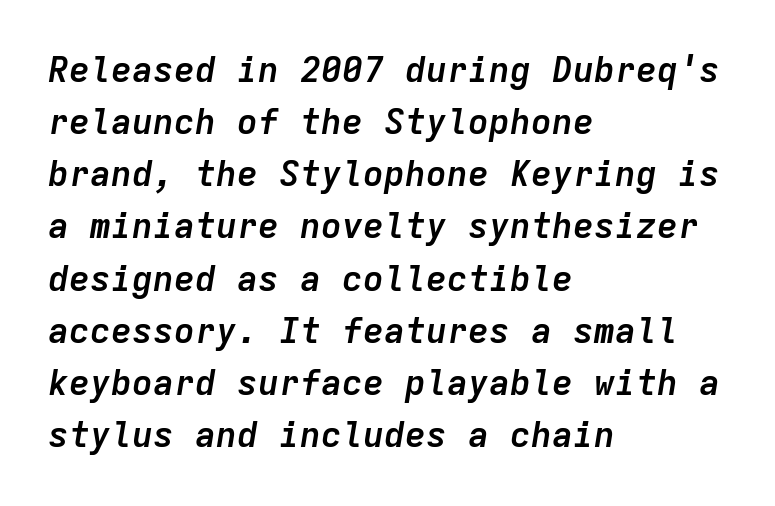
Q: Is the text bold? A: Yes.
Q: Is the text italic (slanted)? A: Yes, it leans right by about 9 degrees.
Q: Is the text underlined? A: No.
Q: How is the paragraph aligned? A: Left-aligned.
Q: Is the spacing between letters normal or unusually wide? A: Normal.
Q: Is the spacing between lines tight, normal or loose? A: Normal.
Q: Width (condensed, normal, or wide)? A: Normal.
Q: Stroke contrast? A: Low.
Q: x-height? A: Medium.
Q: Monospaced? A: Yes.
